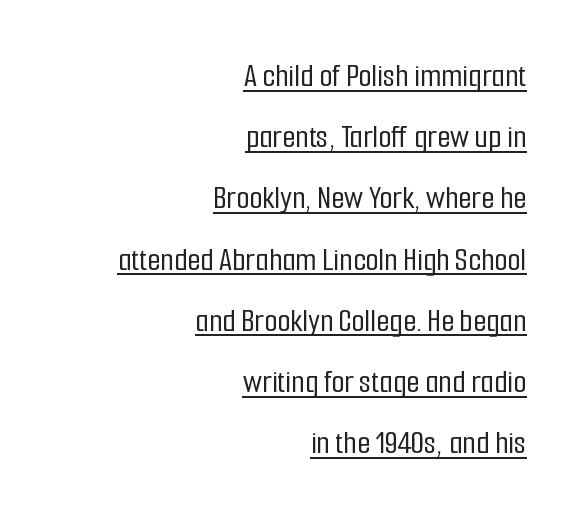
{"serif": "no", "italic": "no", "width": "condensed", "stroke_contrast": "low", "x_height": "medium", "monospaced": "no", "underline": "yes", "align": "right", "line_spacing_ratio": 1.8, "letter_spacing": "normal", "letter_spacing_em": 0.0, "glyph_px": 34}
